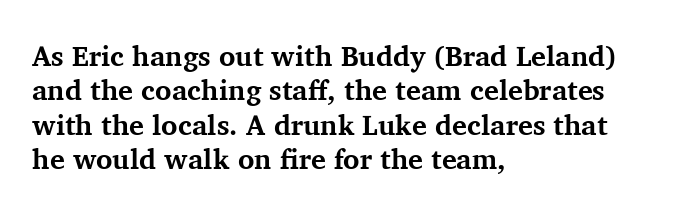
The image shows 28 px bold serif type, upright; set left-aligned, line spacing 1.23x, normal letter spacing, not underlined; medium stroke contrast and a medium x-height.
